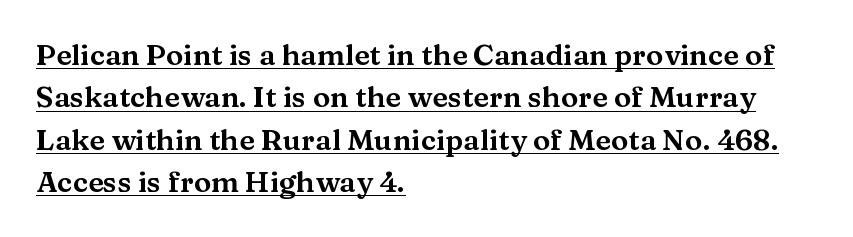
The image shows 29 px wide serif type, upright; set left-aligned, normal line spacing (1.46x), normal letter spacing, underlined; medium stroke contrast and a medium x-height.
